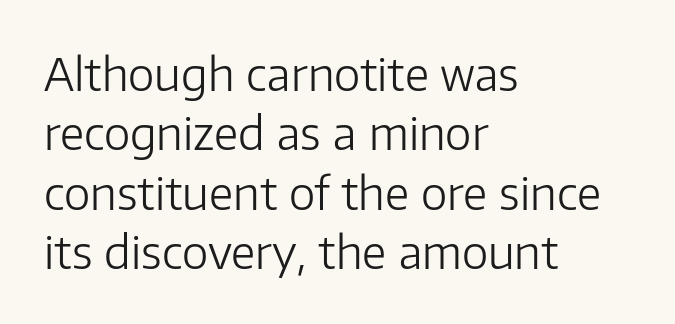
A typesetter would label this face a sans. A typesetter would call this zero additional tracking. Looks like regular typesetting: each glyph gets only the width it needs. Letters have the restrained weight of plain body copy at most.
